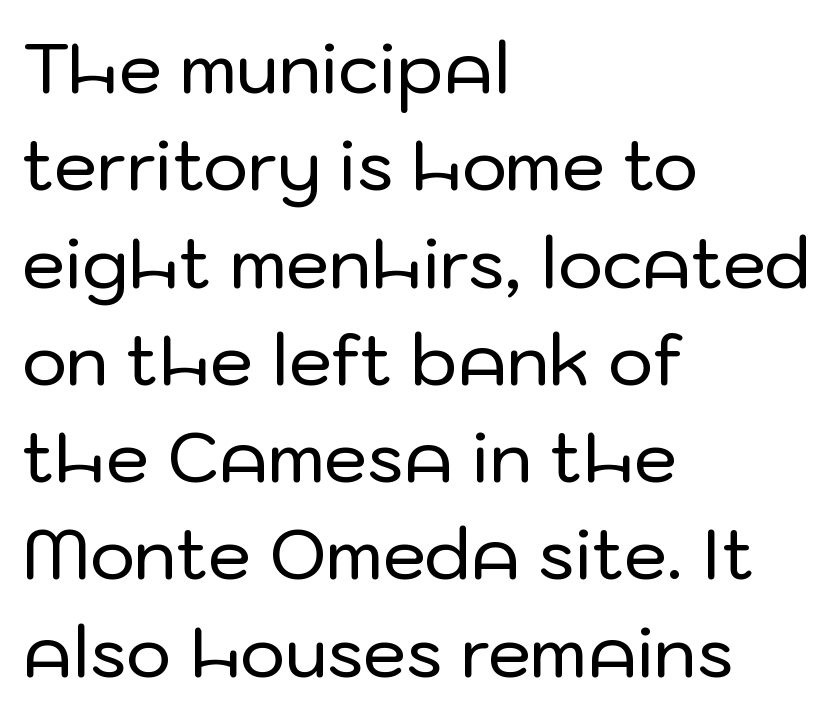
{"serif": "no", "italic": "no", "width": "normal", "stroke_contrast": "low", "x_height": "medium", "monospaced": "no", "underline": "no", "align": "left", "line_spacing": "normal", "line_spacing_ratio": 1.41, "letter_spacing": "normal", "letter_spacing_em": 0.0, "glyph_px": 69}
